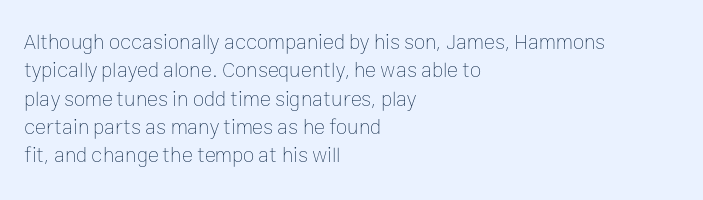
Q: Is the text bold? A: No.
Q: Is the text italic (slanted)? A: No, it is upright.
Q: Is the text underlined? A: No.
Q: How is the paragraph aligned? A: Left-aligned.
Q: Is the spacing between letters normal or unusually wide? A: Normal.
Q: Is the spacing between lines tight, normal or loose? A: Normal.
